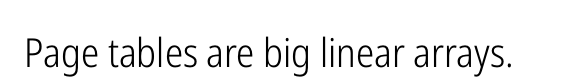
Q: Is the text bold? A: No.
Q: Is the text italic (slanted)? A: No, it is upright.
Q: Is the typeface a serif or a sans-serif typeface? A: Sans-serif.
Q: Is the text underlined? A: No.
Q: Is the spacing between letters normal or unusually wide? A: Normal.
Q: Width (condensed, normal, or wide)? A: Condensed.
Q: Stroke contrast? A: Low.
Q: x-height? A: Medium.
Q: Monospaced? A: No.
